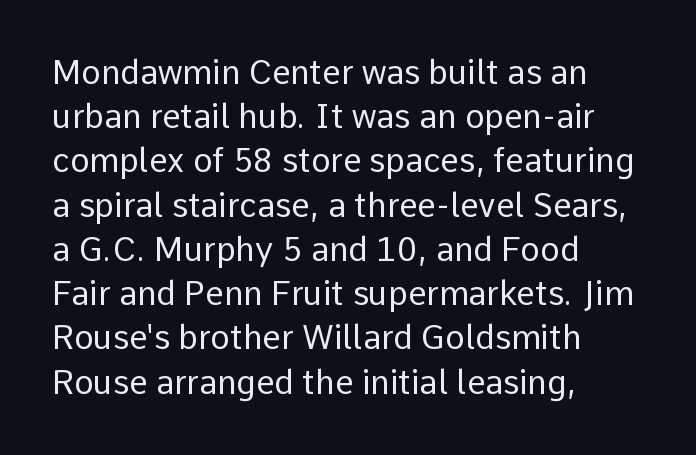
Q: Is the text bold? A: No.
Q: Is the text italic (slanted)? A: No, it is upright.
Q: Is the typeface a serif or a sans-serif typeface? A: Sans-serif.
Q: Is the text underlined? A: No.
Q: How is the paragraph aligned? A: Left-aligned.
Q: Is the spacing between letters normal or unusually wide? A: Normal.
Q: Is the spacing between lines tight, normal or loose? A: Normal.
Q: Width (condensed, normal, or wide)? A: Normal.
Q: Stroke contrast? A: Low.
Q: x-height? A: Medium.
Q: Monospaced? A: No.
